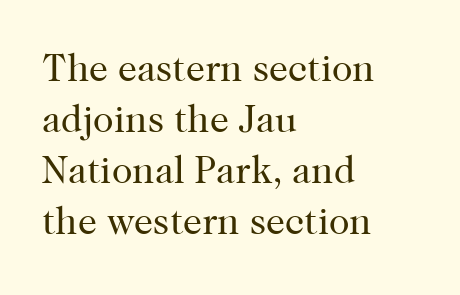
{"serif": "yes", "italic": "no", "bold": "no", "weight": "regular", "width": "normal", "stroke_contrast": "high", "x_height": "medium", "monospaced": "no", "underline": "no", "align": "left", "line_spacing": "normal", "line_spacing_ratio": 1.34, "letter_spacing": "normal", "letter_spacing_em": 0.0, "glyph_px": 38}
